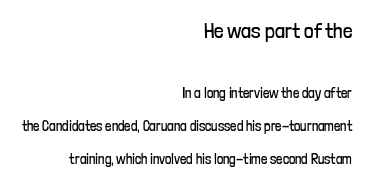
{"italic": "no", "bold": "no", "underline": "no", "align": "right", "line_spacing": "loose", "line_spacing_ratio": 2.36, "letter_spacing": "normal", "letter_spacing_em": 0.0, "larger_block": "first", "size_ratio": 1.5, "glyph_px": 21}
